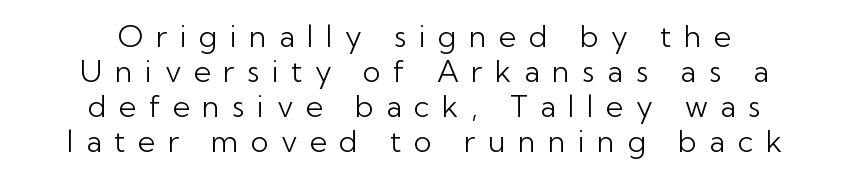
The characters are drawn with everyday or finer stroke widths. Style check: upright. Is this a sans? Yes — the strokes have no serifs. The gap between lines stays unmarked.
